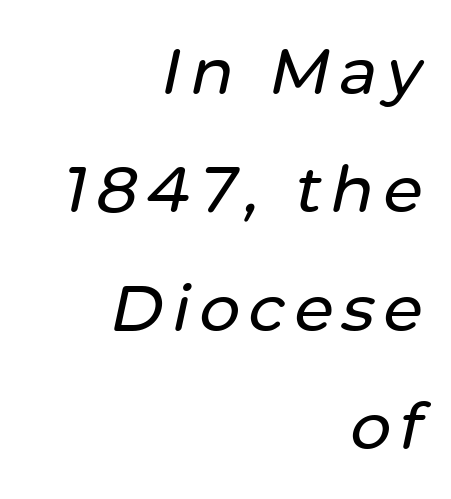
The image shows 64 px text type, italic (leaning right); set right-aligned, line spacing 1.85x, not underlined; low stroke contrast and a medium x-height.
